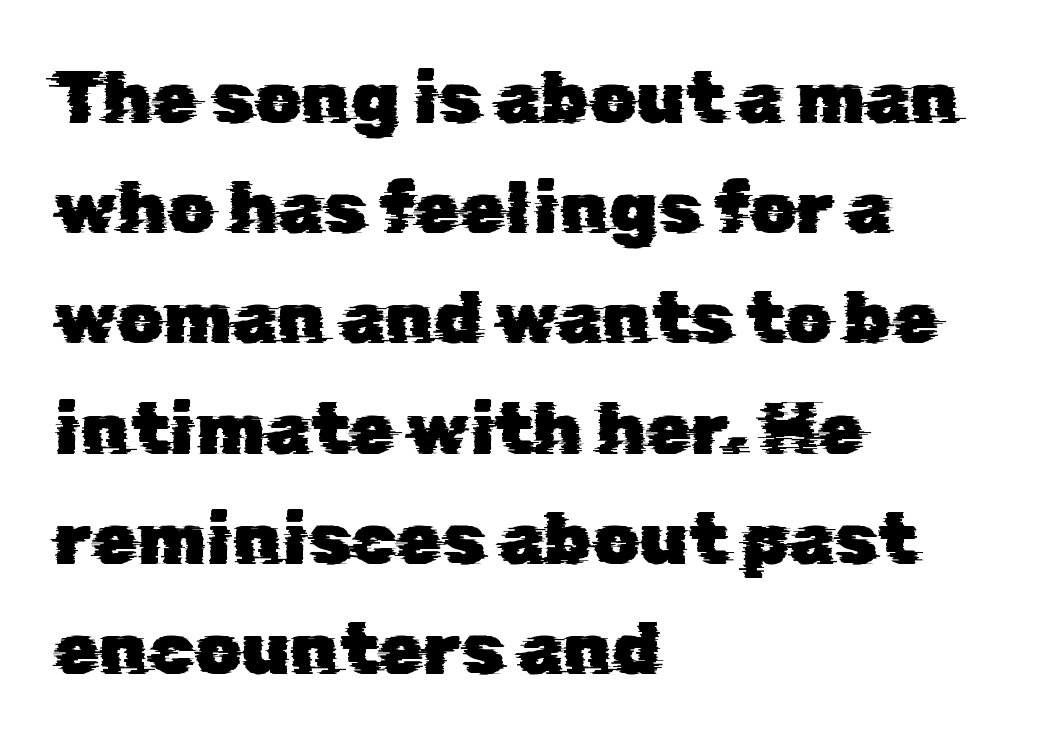
The image shows 73 px sans-serif type; set left-aligned, normal line spacing (1.51x), normal letter spacing, not underlined; low stroke contrast and a medium x-height.
